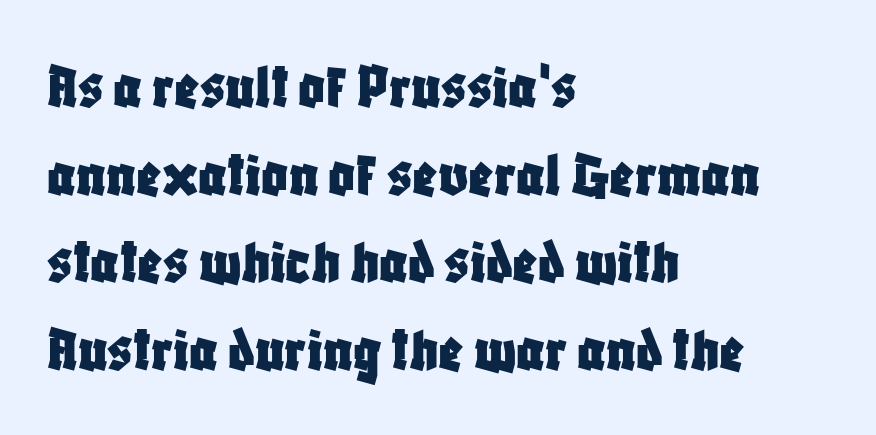
The image shows 65 px condensed sans-serif type, upright; set left-aligned, normal line spacing (1.35x), normal letter spacing, not underlined; low stroke contrast and a large x-height.
